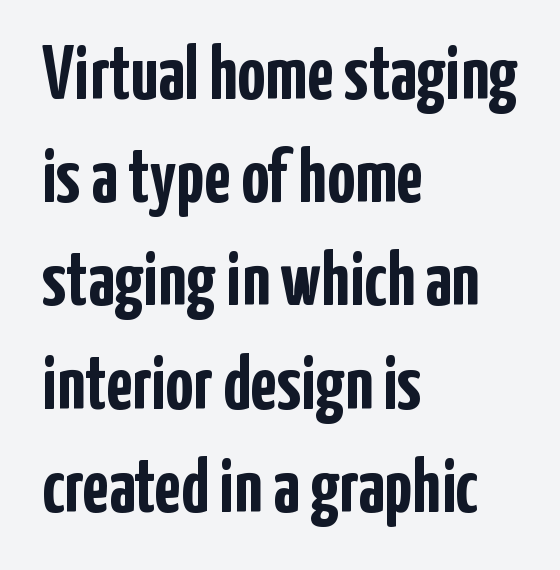
{"serif": "no", "italic": "no", "bold": "yes", "weight": "semibold", "width": "condensed", "stroke_contrast": "low", "x_height": "medium", "monospaced": "no", "underline": "no", "align": "left", "line_spacing": "normal", "line_spacing_ratio": 1.34, "letter_spacing": "normal", "letter_spacing_em": 0.0, "glyph_px": 77}
